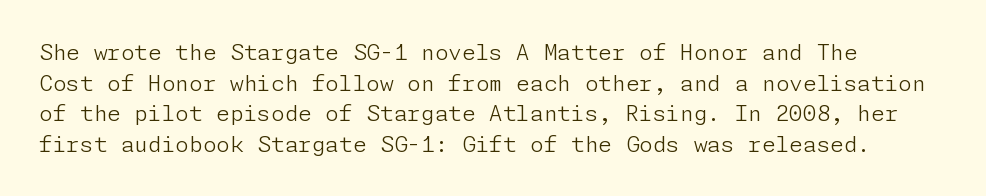
Q: Is the text bold? A: No.
Q: Is the text italic (slanted)? A: No, it is upright.
Q: Is the text underlined? A: No.
Q: Is the spacing between letters normal or unusually wide? A: Normal.
Q: Is the spacing between lines tight, normal or loose? A: Normal.
